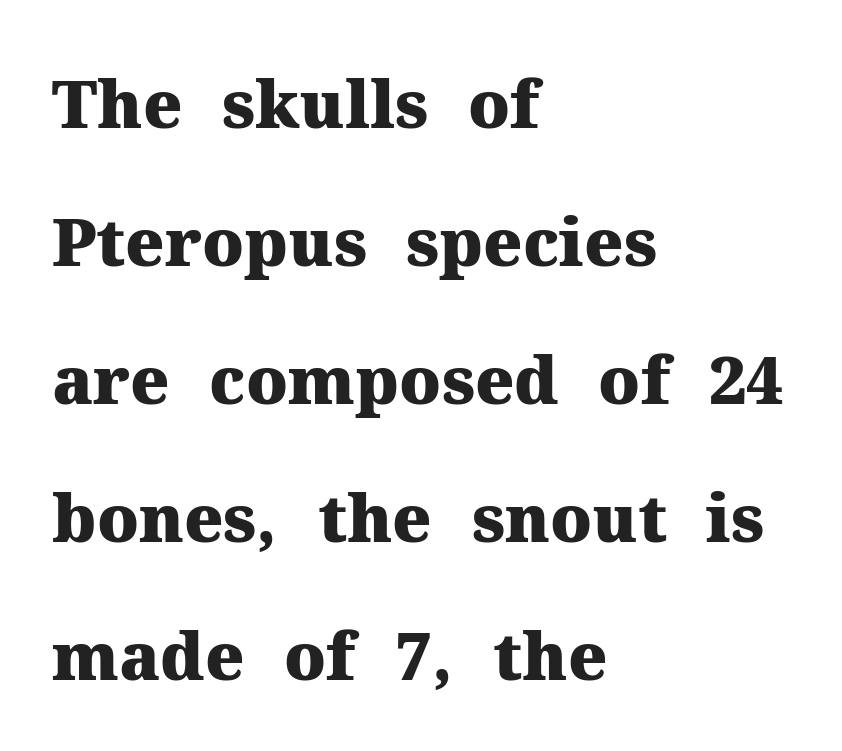
To sum up the face: it has serifs. This sample uses plain, unmodified letter spacing. The specimen omits any rule beneath the text block's lines. Alignment: flush left. You could not count columns in this text — the font is proportionally spaced. Strokes here are thick enough to call this a true bold.
